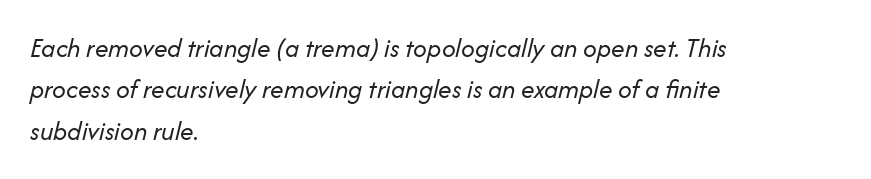
You could call the tracking neutral — neither tight nor loose. Successive baselines arrive at the customary interval. Weight: regular or lighter. Emphasis-style slanted type is in use. Check the space under the baseline: it is left empty. Typeset ragged right — the left edge is the straight one.
